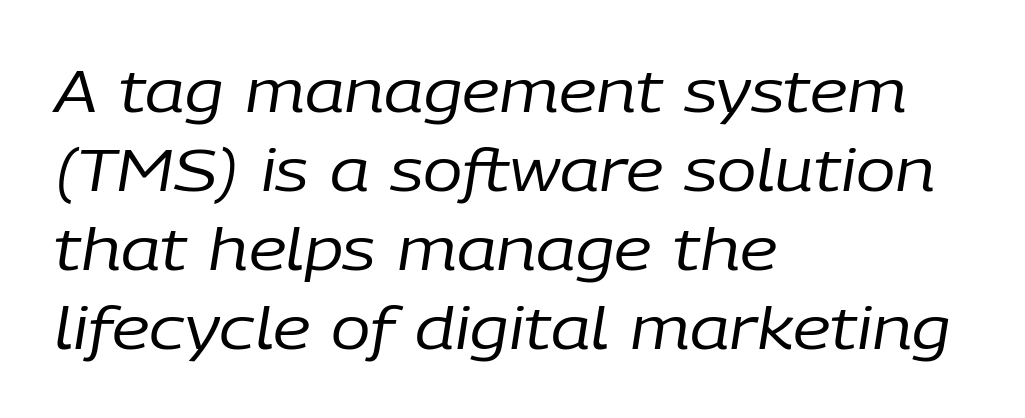
Bare-footed words on every line. The type is set solid horizontally, with unmodified tracking. Teacher's note: observe the even left margin — that is flush-left alignment. This reads as an unemphasized weight, regular at the heaviest. Compared with typical paragraphs, the rows here are spaced about the same. Spacing verdict: proportional, widths tailored to each character.
